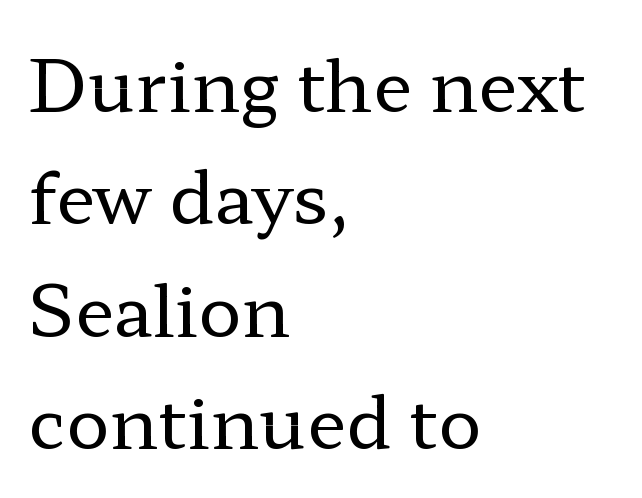
{"serif": "yes", "italic": "no", "bold": "no", "weight": "regular", "width": "wide", "stroke_contrast": "low", "x_height": "medium", "monospaced": "no", "underline": "no", "align": "left", "line_spacing": "normal", "line_spacing_ratio": 1.56, "letter_spacing": "normal", "letter_spacing_em": 0.0, "glyph_px": 72}
